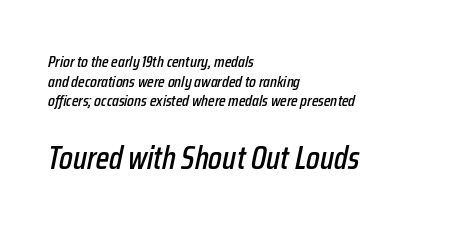
The image shows 32 px condensed type, italic (leaning right); set left-aligned, line spacing 1.22x, normal letter spacing, not underlined; the second (bottom) block is 2.0x larger; low stroke contrast and a medium x-height.
